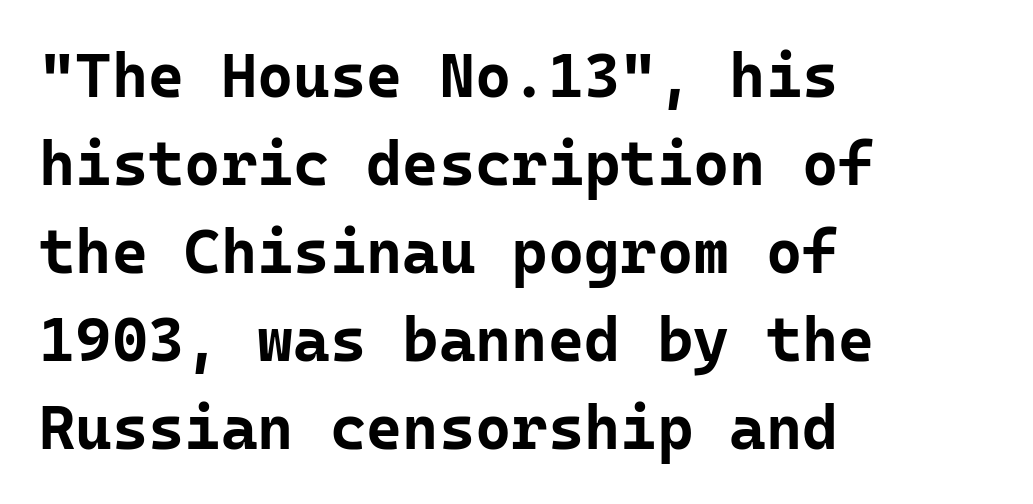
Q: Is the text bold? A: Yes.
Q: Is the text italic (slanted)? A: No, it is upright.
Q: Is the typeface a serif or a sans-serif typeface? A: Sans-serif.
Q: Is the text underlined? A: No.
Q: How is the paragraph aligned? A: Left-aligned.
Q: Is the spacing between letters normal or unusually wide? A: Normal.
Q: Is the spacing between lines tight, normal or loose? A: Normal.
Q: Width (condensed, normal, or wide)? A: Normal.
Q: Stroke contrast? A: Low.
Q: x-height? A: Medium.
Q: Monospaced? A: Yes.
